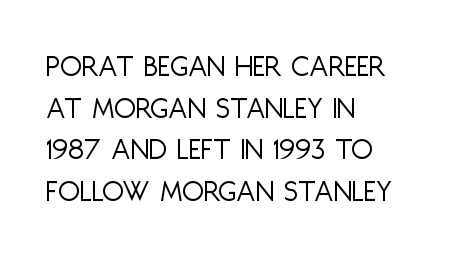
{"serif": "no", "italic": "no", "bold": "no", "weight": "light", "width": "condensed", "stroke_contrast": "low", "x_height": "large", "monospaced": "no", "underline": "no", "align": "left", "line_spacing": "normal", "line_spacing_ratio": 1.3, "letter_spacing": "normal", "letter_spacing_em": 0.0, "glyph_px": 32}
